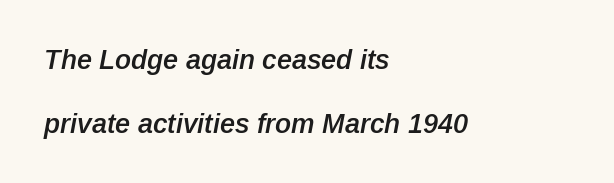
{"italic": "yes", "lean": "right", "slant_degrees": 12, "bold": "semi", "underline": "no", "align": "left", "line_spacing": "loose", "line_spacing_ratio": 2.37, "letter_spacing": "normal", "letter_spacing_em": 0.0, "glyph_px": 27}
